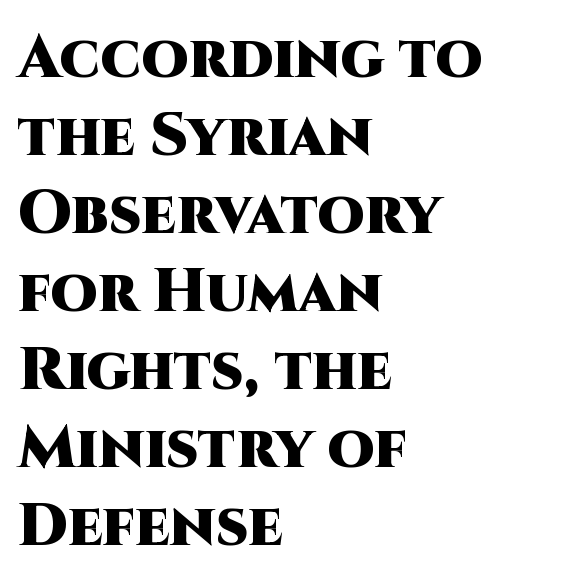
Q: Is the text bold? A: Yes.
Q: Is the text italic (slanted)? A: No, it is upright.
Q: Is the typeface a serif or a sans-serif typeface? A: Sans-serif.
Q: Is the text underlined? A: No.
Q: How is the paragraph aligned? A: Left-aligned.
Q: Is the spacing between letters normal or unusually wide? A: Normal.
Q: Is the spacing between lines tight, normal or loose? A: Normal.
Q: Width (condensed, normal, or wide)? A: Normal.
Q: Stroke contrast? A: High.
Q: x-height? A: Large.
Q: Monospaced? A: No.
